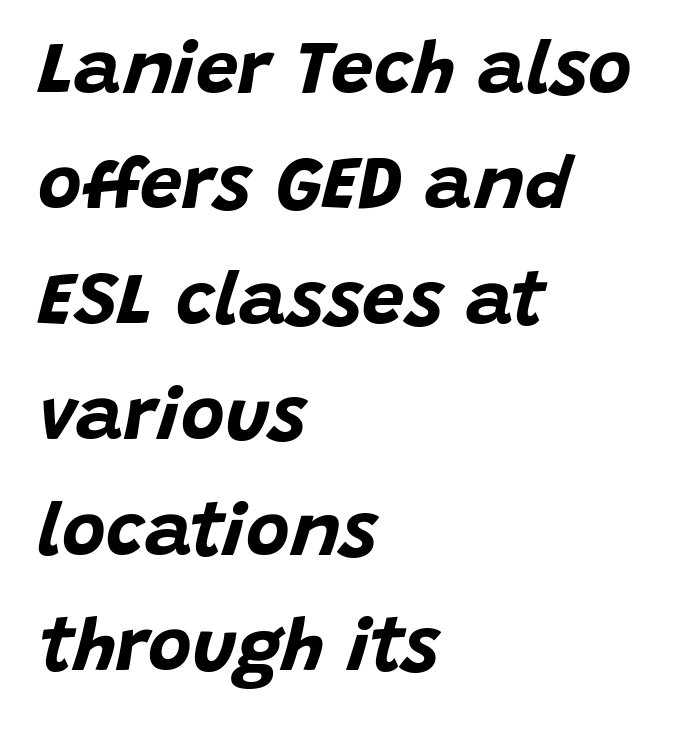
The rendering uses natural spacing where letterforms have individual widths. Notice how the passage keeps a crisp vertical edge on the left only. Typesetter's note: full bold, strokes at maximum text heaviness. Compared with typical paragraphs, the rows here are spaced about the same. The tracking reads as untouched default to a designer's eye. Designer's note — italics engaged.
